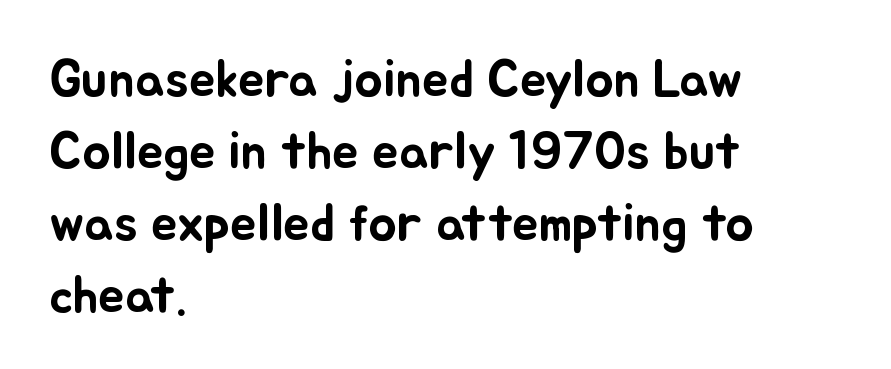
If you measured baseline to baseline, you'd find a middling distance. Honestly, there is no underline to notice here at all. Does extra space separate the letters? No, they use regular spacing. It's the straight-up-and-down kind of type. Character widths vary here, with narrow letters taking less room than wide ones.
